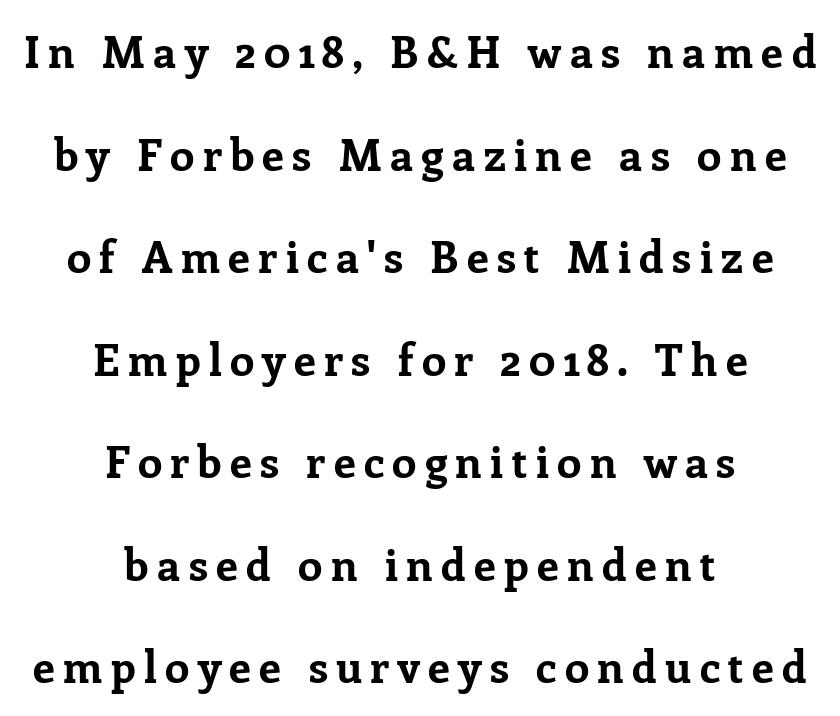
Q: Is the text bold? A: Yes.
Q: Is the text italic (slanted)? A: No, it is upright.
Q: Is the typeface a serif or a sans-serif typeface? A: Serif.
Q: Is the text underlined? A: No.
Q: How is the paragraph aligned? A: Centered.
Q: Is the spacing between lines tight, normal or loose? A: Loose.
Q: Width (condensed, normal, or wide)? A: Normal.
Q: Stroke contrast? A: Low.
Q: x-height? A: Medium.
Q: Monospaced? A: No.
